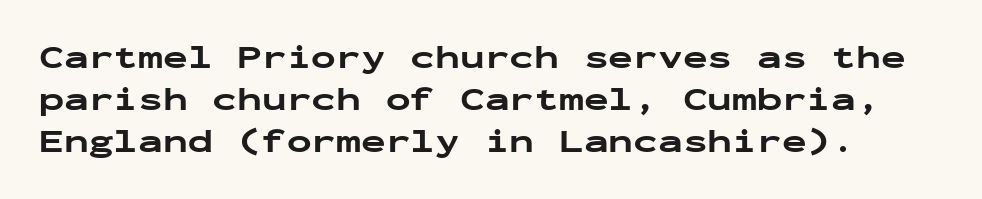
Q: Is the text bold? A: Yes.
Q: Is the text italic (slanted)? A: No, it is upright.
Q: Is the typeface a serif or a sans-serif typeface? A: Sans-serif.
Q: Is the text underlined? A: No.
Q: Is the spacing between letters normal or unusually wide? A: Normal.
Q: Is the spacing between lines tight, normal or loose? A: Normal.
Q: Width (condensed, normal, or wide)? A: Wide.
Q: Stroke contrast? A: Low.
Q: x-height? A: Medium.
Q: Monospaced? A: Yes.
